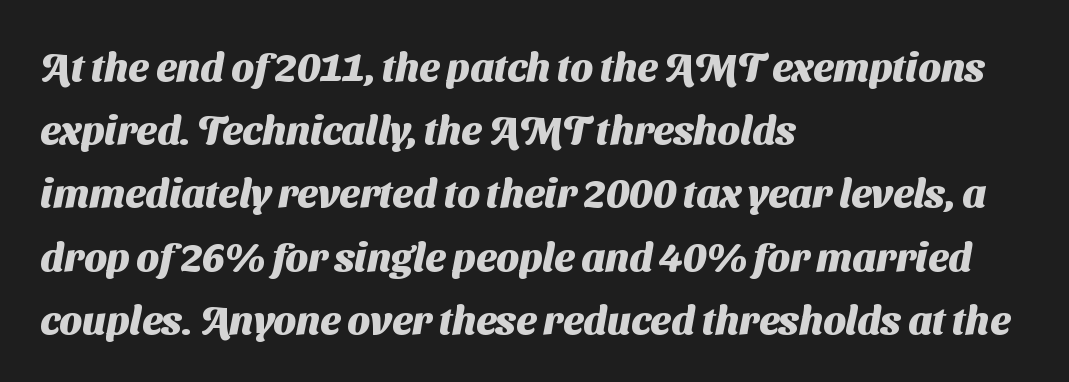
The image shows 40 px heavy sans-serif type; set left-aligned, normal line spacing (1.58x), normal letter spacing, not underlined; medium stroke contrast and a medium x-height.
